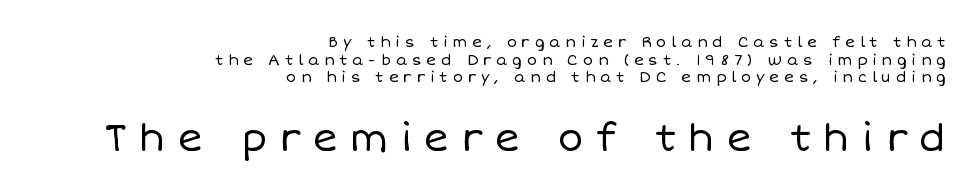
Here the designer chose a conventional face with non-uniform glyph widths. Stems and bowls with no extra thickness — not bold. A typesetter would mark this as roman, not italic. The more generous point size was reserved for the lower chunk.
